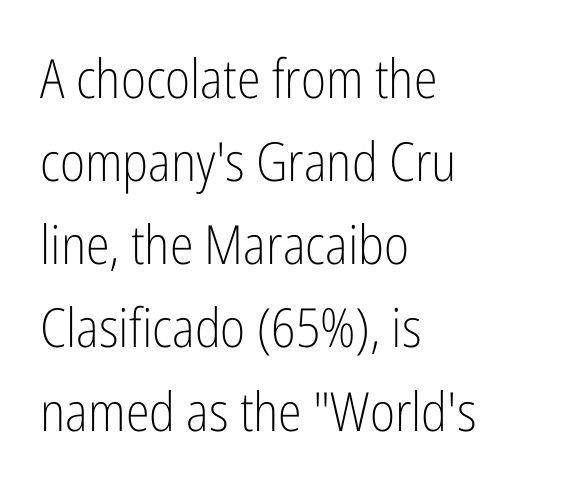
{"serif": "no", "italic": "no", "bold": "no", "weight": "light", "width": "condensed", "stroke_contrast": "low", "x_height": "medium", "monospaced": "no", "underline": "no", "align": "left", "line_spacing": "normal", "line_spacing_ratio": 1.54, "letter_spacing": "normal", "letter_spacing_em": 0.0, "glyph_px": 54}
